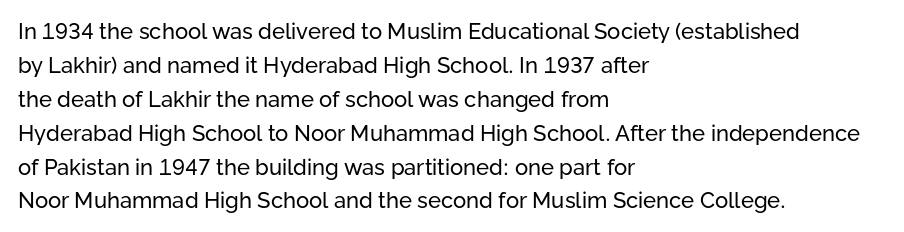
The image shows 22 px text type, upright; set left-aligned, normal line spacing (1.54x), normal letter spacing, not underlined.
